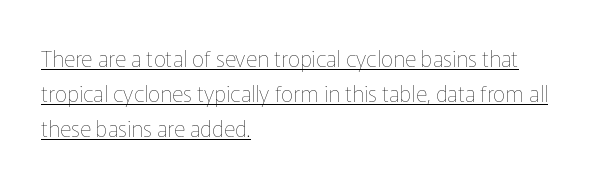
Default kerning and tracking; the words read as compact shapes. If you drew a ruler down the left edge, every line would touch it. Evenly set lines give the paragraph a standard silhouette. This is underlined copy, the kind a proofreader might mark for attention. Is this a heavy cut? Hardly; it is regular or lighter.
